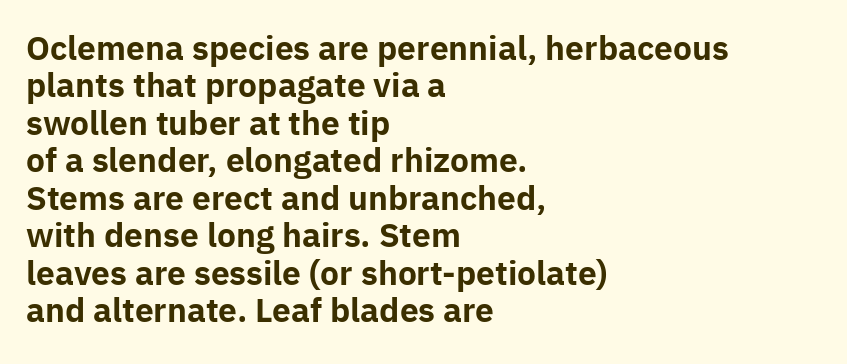
{"serif": "no", "italic": "no", "bold": "yes", "weight": "bold", "width": "normal", "stroke_contrast": "low", "x_height": "medium", "monospaced": "no", "underline": "no", "align": "left", "line_spacing_ratio": 1.17, "letter_spacing": "normal", "letter_spacing_em": 0.0, "glyph_px": 32}
